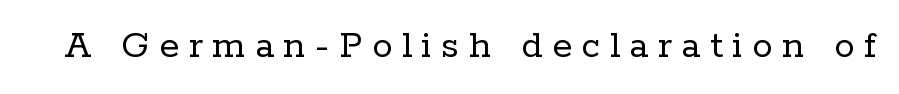
{"serif": "yes", "italic": "no", "bold": "no", "weight": "regular", "width": "normal", "stroke_contrast": "low", "x_height": "medium", "monospaced": "no", "underline": "no", "letter_spacing": "wide", "letter_spacing_em": 0.23, "glyph_px": 41}
